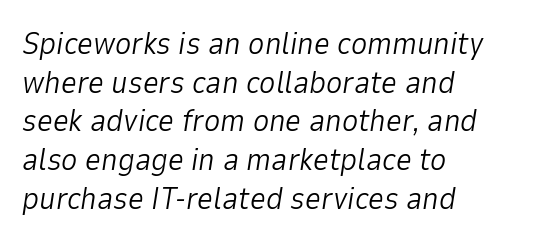
The image shows 31 px light type, italic (leaning right); set left-aligned, normal line spacing (1.25x), normal letter spacing, not underlined; low stroke contrast and a medium x-height.
